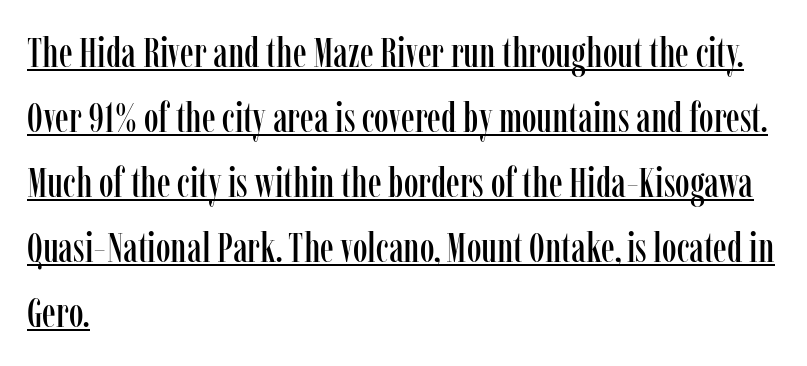
The font family rendered here belongs to the serif group. It's the straight-up-and-down kind of type. If you drew a ruler down the left edge, every line would touch it. The passage shown is typed in a proportional face where columns would drift. These lines keep a tight, regular rhythm from letter to letter. The leading is moderate, giving the passage an even texture.
